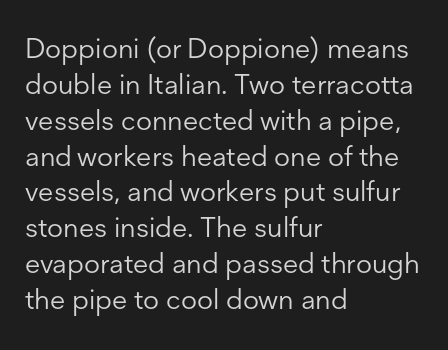
A sans-serif font was chosen for this passage. Underline: absent. Think of a printed novel: that variable character pitch is what you see here. The typography opts for an upright posture over an oblique one. One glance says typical: line gaps are just what's usual. The typeface has the unassuming heft of standard copy or less.
